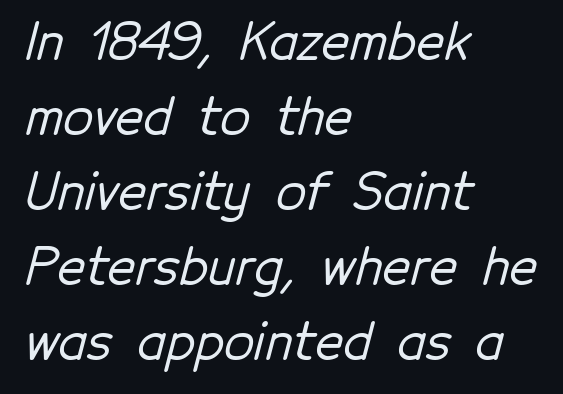
One glance says typical: line gaps are just what's usual. The lines in this sample share a left origin and differ only in where they stop. Tracking here is standard; glyphs follow each other at the usual distance. Are there feet on the stems? There aren't — it's a sans. Is this a fixed-width face? No — the glyphs have proportional, varying widths.
